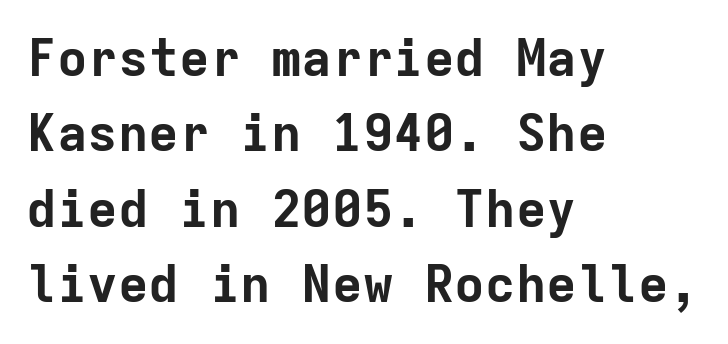
The image shows 51 px bold sans-serif type, upright, monospaced; set left-aligned, normal line spacing (1.48x), normal letter spacing, not underlined; low stroke contrast and a medium x-height.
